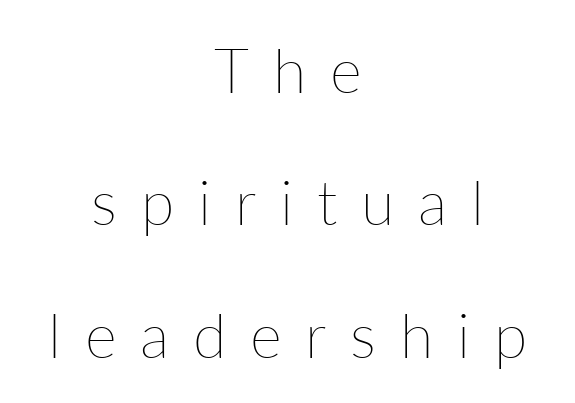
{"italic": "no", "bold": "no", "weight": "thin", "width": "normal", "stroke_contrast": "low", "x_height": "medium", "monospaced": "no", "underline": "no", "align": "center", "line_spacing": "loose", "line_spacing_ratio": 2.17, "letter_spacing": "wide", "letter_spacing_em": 0.39, "glyph_px": 61}
